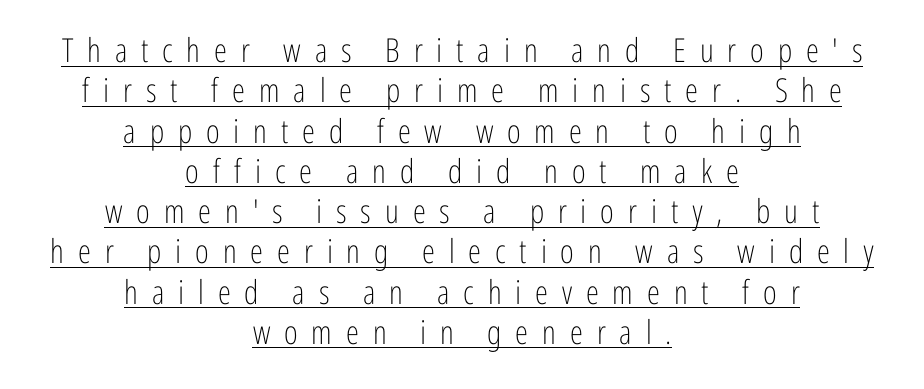
The image shows 33 px light, condensed sans-serif type, upright; set centered, line spacing 1.22x, unusually wide letter spacing (+0.42 em), underlined; low stroke contrast and a medium x-height.
